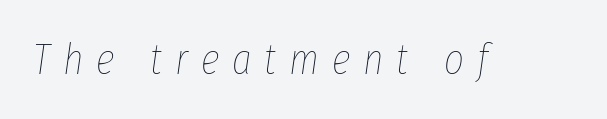
The image shows 43 px thin, condensed type, italic (leaning right); set unusually wide letter spacing (+0.3 em), not underlined; low stroke contrast and a medium x-height.
